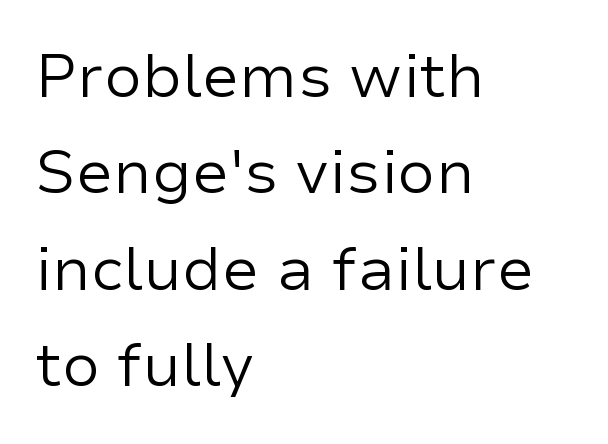
The font's upright variant was chosen for this text. Font category for this specimen: sans-serif. Characters follow at the spacing the type designer built in. Anything drawn beneath the words? Only blank space.
